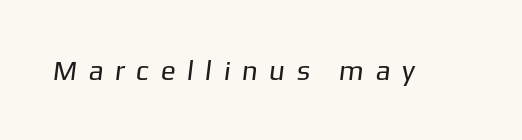
{"serif": "no", "bold": "no", "weight": "regular", "width": "normal", "stroke_contrast": "low", "x_height": "medium", "monospaced": "no", "underline": "no", "letter_spacing": "wide", "letter_spacing_em": 0.48, "glyph_px": 28}
